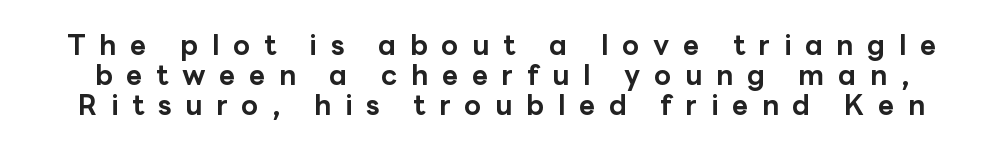
{"serif": "no", "italic": "no", "bold": "yes", "weight": "bold", "width": "normal", "stroke_contrast": "low", "x_height": "medium", "monospaced": "no", "underline": "no", "line_spacing": "tight", "line_spacing_ratio": 1.08, "letter_spacing": "wide", "letter_spacing_em": 0.49, "glyph_px": 28}
